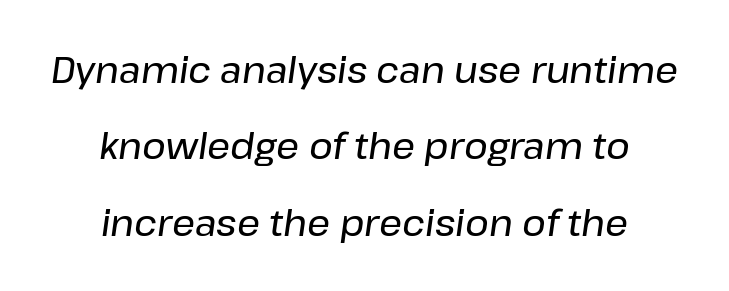
{"italic": "yes", "lean": "right", "slant_degrees": 8, "width": "normal", "stroke_contrast": "low", "x_height": "medium", "monospaced": "no", "underline": "no", "align": "center", "line_spacing": "loose", "line_spacing_ratio": 2.12, "letter_spacing": "normal", "letter_spacing_em": 0.0, "glyph_px": 36}
